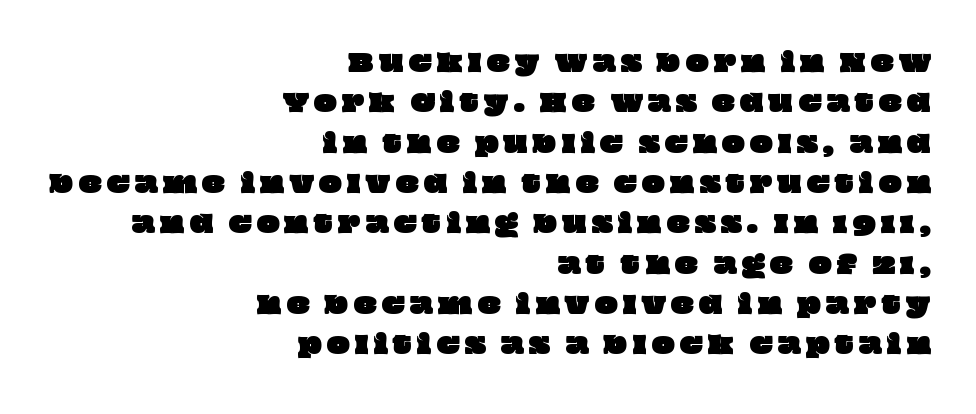
Compared with a flush-left layout, this one pins lines to the opposite, right side. The glyphs are unaccompanied by any horizontal stroke below them. The face used here is rendered with a markedly widened letterfit. Honestly, the row spacing looks completely unremarkable.
